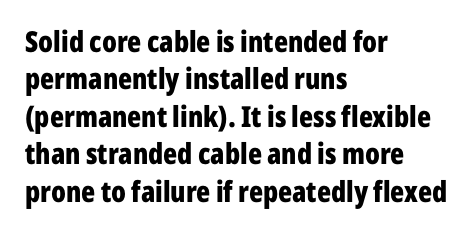
The image shows 29 px bold, condensed sans-serif type, upright; set left-aligned, normal line spacing (1.29x), normal letter spacing, not underlined; low stroke contrast and a medium x-height.
